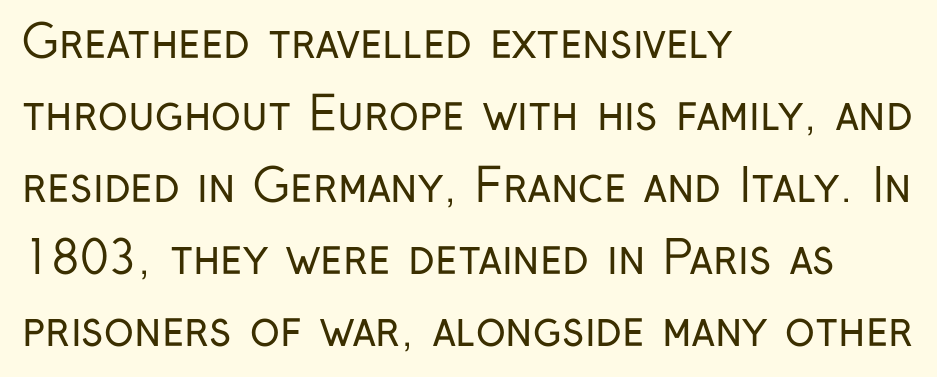
Short note: letters normally spaced. No feet cap the strokes, marking this as sans-serif type. You could not count columns in this text — the font is proportionally spaced. No heavy texture on the line: the type isn't bold.
